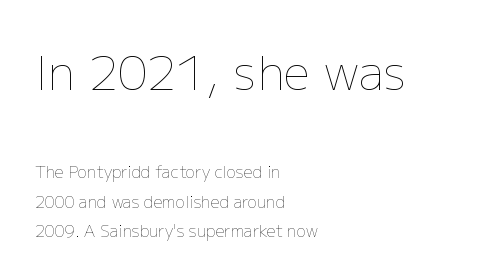
The lines in this sample share a left origin and differ only in where they stop. The foot of each line stays bare and open. Posture: upright roman. Visually, the top section dominates because its glyphs are scaled up.
